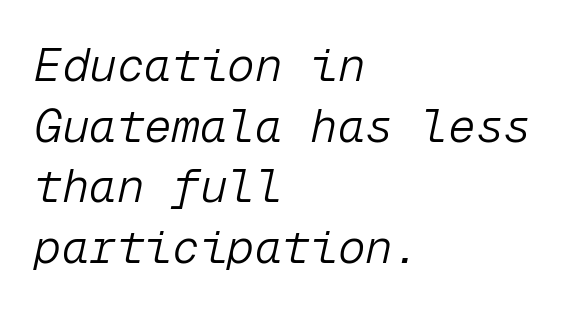
Q: Is the text bold? A: No.
Q: Is the text italic (slanted)? A: Yes, it leans right by about 12 degrees.
Q: Is the text underlined? A: No.
Q: How is the paragraph aligned? A: Left-aligned.
Q: Is the spacing between letters normal or unusually wide? A: Normal.
Q: Is the spacing between lines tight, normal or loose? A: Normal.
Q: Width (condensed, normal, or wide)? A: Normal.
Q: Stroke contrast? A: Low.
Q: x-height? A: Medium.
Q: Monospaced? A: Yes.
